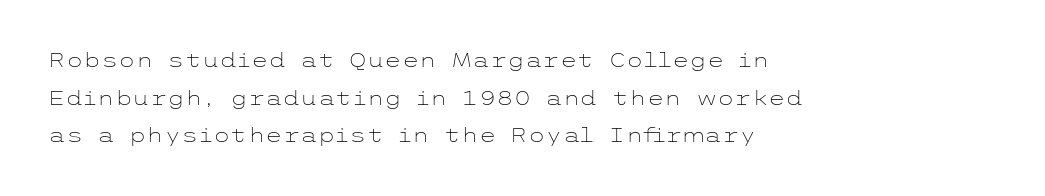
The image shows 20 px text type, upright; set left-aligned, line spacing 1.88x, normal letter spacing, not underlined.
